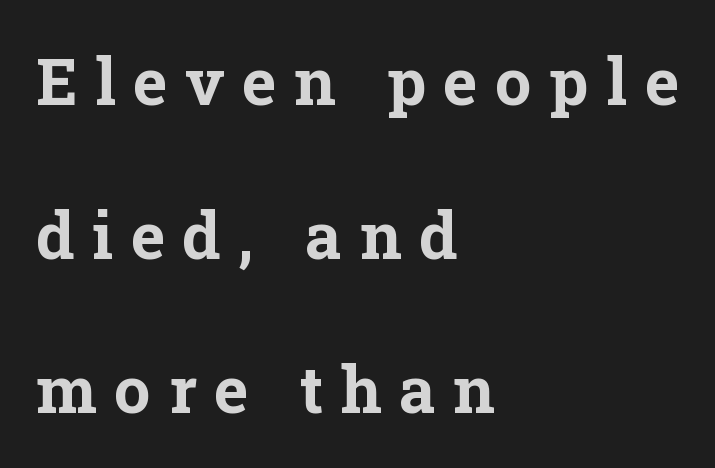
{"serif": "yes", "italic": "no", "bold": "yes", "weight": "bold", "width": "normal", "stroke_contrast": "low", "x_height": "medium", "monospaced": "no", "underline": "no", "align": "left", "line_spacing": "loose", "line_spacing_ratio": 2.37, "letter_spacing": "wide", "letter_spacing_em": 0.27, "glyph_px": 65}
